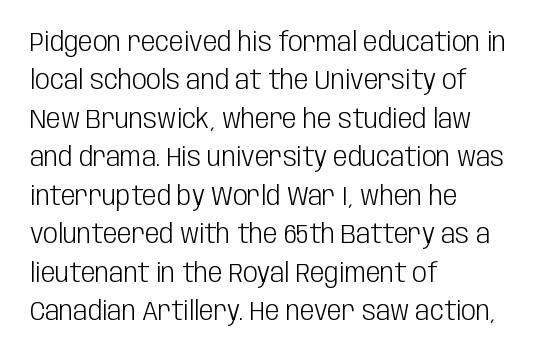
Q: Is the text bold? A: No.
Q: Is the text italic (slanted)? A: No, it is upright.
Q: Is the text underlined? A: No.
Q: How is the paragraph aligned? A: Left-aligned.
Q: Is the spacing between letters normal or unusually wide? A: Normal.
Q: Is the spacing between lines tight, normal or loose? A: Normal.
